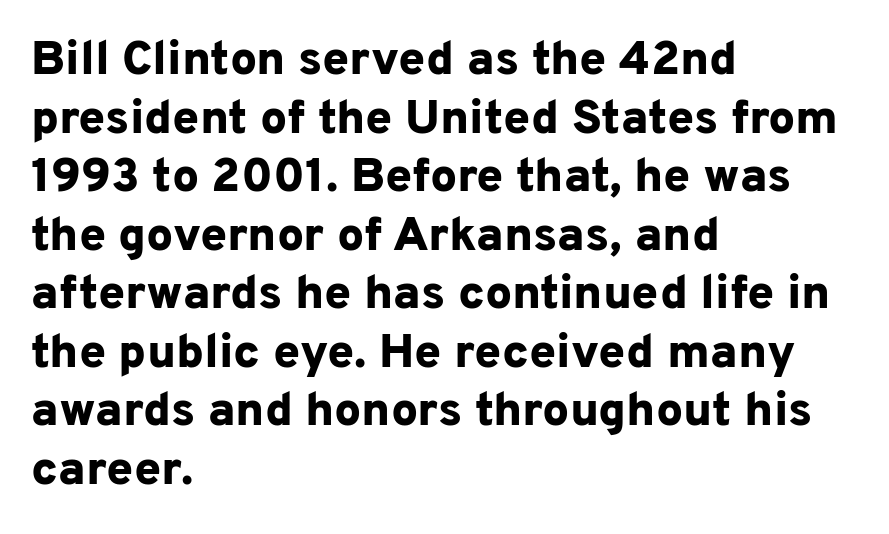
Q: Is the text bold? A: Yes.
Q: Is the text italic (slanted)? A: No, it is upright.
Q: Is the typeface a serif or a sans-serif typeface? A: Sans-serif.
Q: Is the text underlined? A: No.
Q: How is the paragraph aligned? A: Left-aligned.
Q: Is the spacing between letters normal or unusually wide? A: Normal.
Q: Width (condensed, normal, or wide)? A: Normal.
Q: Stroke contrast? A: Low.
Q: x-height? A: Medium.
Q: Monospaced? A: No.
